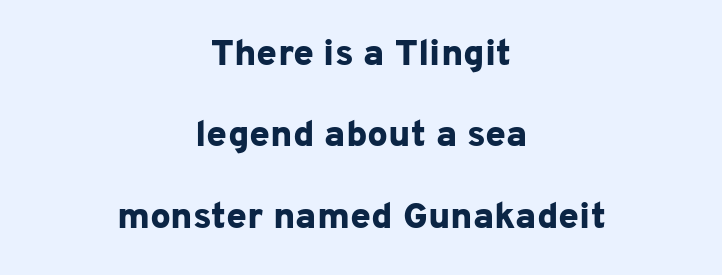
The image shows 37 px bold sans-serif type, upright; set centered, loose line spacing (2.2x), normal letter spacing, not underlined; low stroke contrast and a medium x-height.
